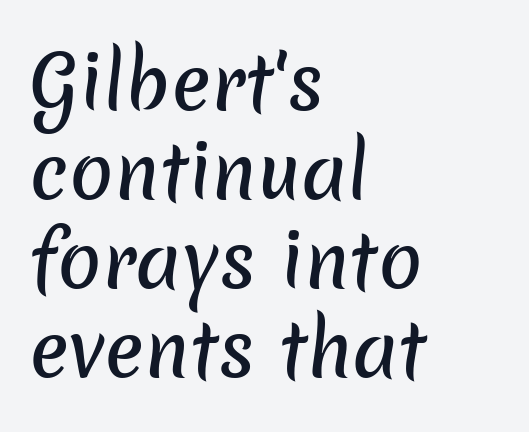
This sample has the flowing, uneven cadence of proportional lettering. Does extra space separate the letters? No, they use regular spacing. The font family rendered here belongs to the sans-serif group. Descenders are the only things crossing below the line.
